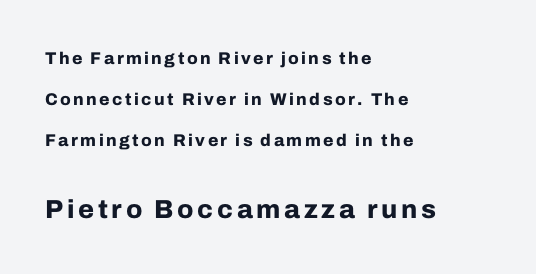
{"italic": "no", "bold": "yes", "underline": "no", "align": "left", "line_spacing": "loose", "line_spacing_ratio": 2.41, "larger_block": "second", "size_ratio": 1.53, "glyph_px": 26}
